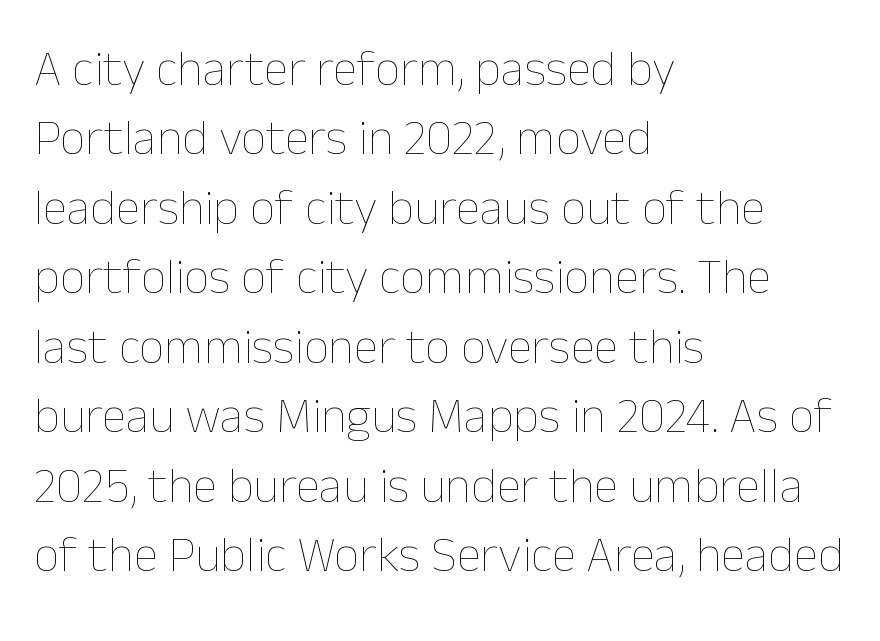
This rendering leaves character spacing at its baseline value. The characters are drawn with everyday or finer stroke widths. If you drew a line through each stem, it would be perfectly vertical. Think of a printed novel: that variable character pitch is what you see here. The space between consecutive lines is moderate.
